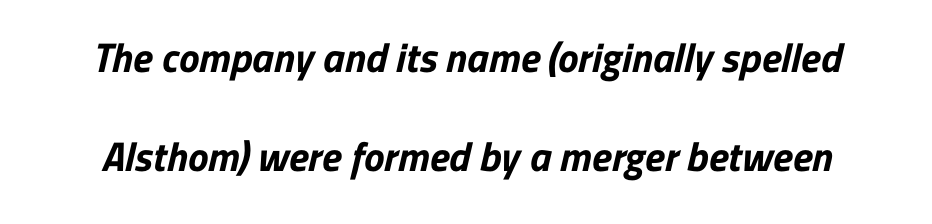
Type without underlining. The letterforms sit shoulder to shoulder at normal distance. On the weight axis this lands at bold, roughly 700. A typesetter would call this leading open, well beyond the default. Spacing verdict: proportional, widths tailored to each character.
